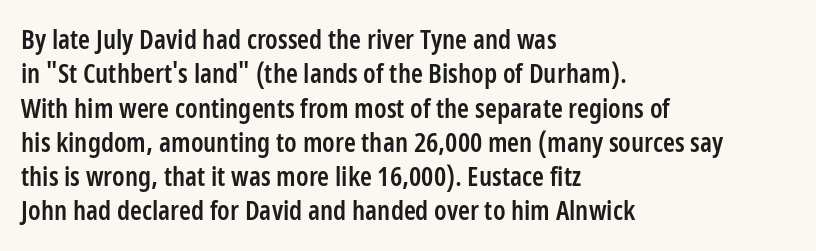
{"italic": "no", "bold": "semi", "underline": "no", "align": "left", "line_spacing": "normal", "line_spacing_ratio": 1.27, "letter_spacing": "normal", "letter_spacing_em": 0.0, "glyph_px": 27}
